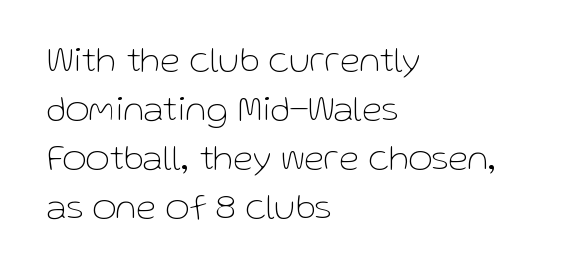
Q: Is the text bold? A: No.
Q: Is the text italic (slanted)? A: No, it is upright.
Q: Is the typeface a serif or a sans-serif typeface? A: Sans-serif.
Q: Is the text underlined? A: No.
Q: How is the paragraph aligned? A: Left-aligned.
Q: Is the spacing between letters normal or unusually wide? A: Normal.
Q: Is the spacing between lines tight, normal or loose? A: Normal.
Q: Width (condensed, normal, or wide)? A: Normal.
Q: Stroke contrast? A: Low.
Q: x-height? A: Medium.
Q: Monospaced? A: No.
